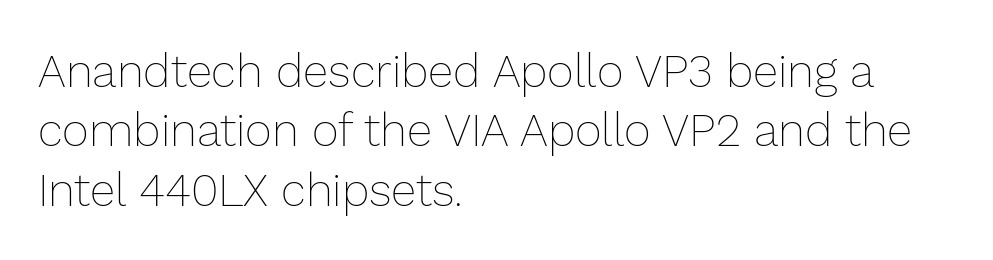
{"italic": "no", "bold": "no", "weight": "thin", "width": "normal", "stroke_contrast": "low", "x_height": "medium", "monospaced": "no", "underline": "no", "align": "left", "line_spacing": "normal", "line_spacing_ratio": 1.29, "letter_spacing": "normal", "letter_spacing_em": 0.0, "glyph_px": 46}
